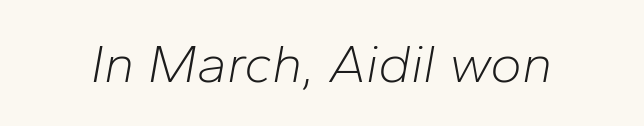
The image shows 54 px light type, italic (leaning right); set normal letter spacing, not underlined; low stroke contrast and a medium x-height.
